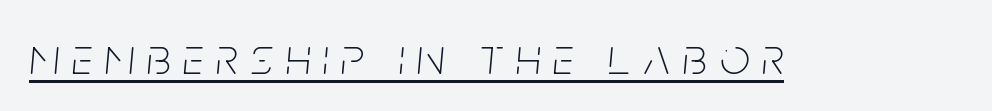
{"italic": "yes", "lean": "right", "slant_degrees": 5, "bold": "no", "weight": "thin", "width": "condensed", "stroke_contrast": "low", "x_height": "large", "monospaced": "no", "underline": "yes", "letter_spacing": "wide", "letter_spacing_em": 0.25, "glyph_px": 52}
